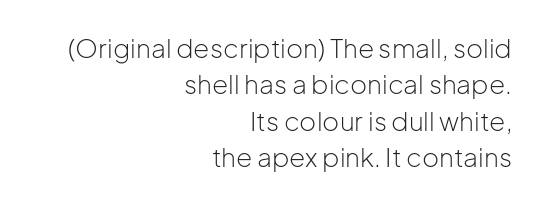
The space beneath each line is pristine and unruled. Baseline-to-baseline distance is the conventional proportion of letter height. Typeset ragged left — the right edge is the straight one. Italic? Not at all — the glyphs are vertical. The cut favours lightness, reaching ordinary text weight at its darkest.
